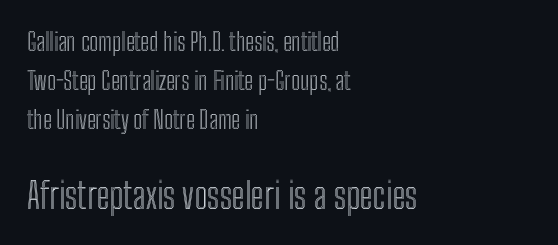
{"italic": "no", "width": "condensed", "x_height": "medium", "monospaced": "no", "underline": "no", "align": "left", "line_spacing": "normal", "line_spacing_ratio": 1.63, "letter_spacing": "normal", "letter_spacing_em": 0.0, "larger_block": "second", "size_ratio": 1.5, "glyph_px": 36}
